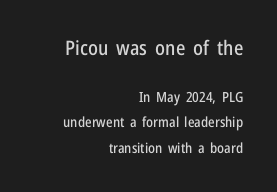
The letters in the upper block stand taller than those in the block below. The space beneath each line is pristine and unruled. The lettering holds an erect, upright posture throughout. The rag falls on the left side of this text block.
